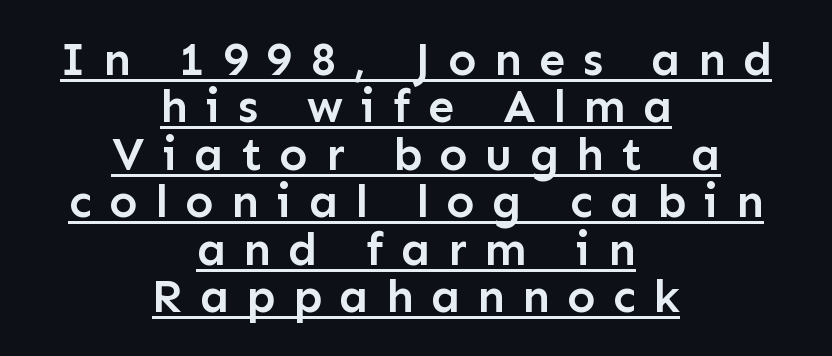
The image shows 47 px semibold sans-serif type, upright; set centered, tight line spacing (1.01x), unusually wide letter spacing (+0.37 em), underlined; low stroke contrast and a medium x-height.
